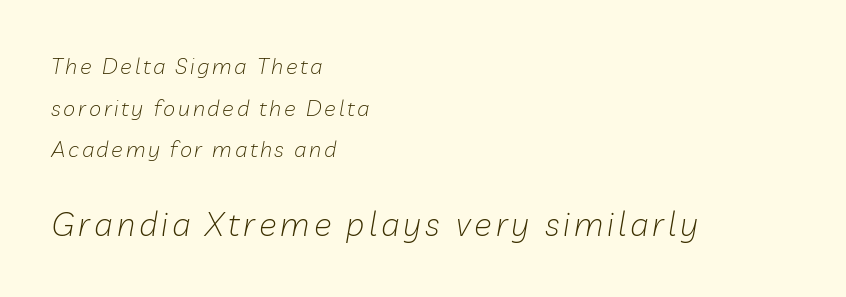
Q: Is the text bold? A: No.
Q: Is the text italic (slanted)? A: Yes, it leans right by about 10 degrees.
Q: Is the text underlined? A: No.
Q: How is the paragraph aligned? A: Left-aligned.
Q: Which block of text is set in a larger size, the first (top) or the second (bottom)? A: The second (bottom) one.
Q: Width (condensed, normal, or wide)? A: Normal.
Q: Stroke contrast? A: Low.
Q: x-height? A: Medium.
Q: Monospaced? A: No.
